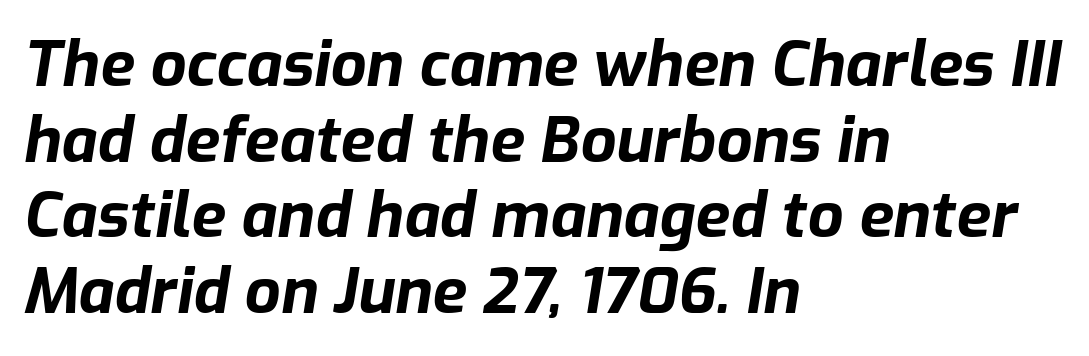
{"italic": "yes", "lean": "right", "slant_degrees": 9, "bold": "yes", "weight": "bold", "width": "normal", "stroke_contrast": "low", "x_height": "medium", "monospaced": "no", "underline": "no", "align": "left", "line_spacing_ratio": 1.2, "letter_spacing": "normal", "letter_spacing_em": 0.0, "glyph_px": 63}
